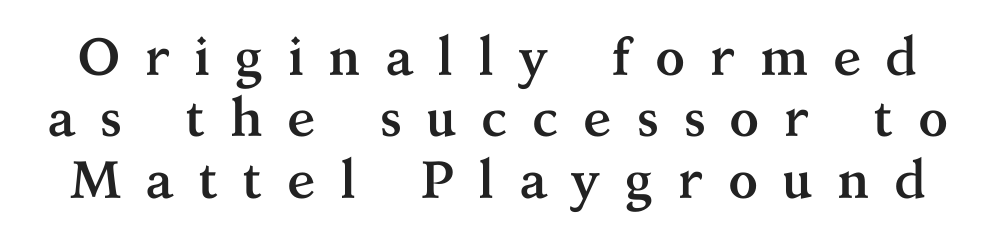
The image shows 53 px semibold serif type, upright; set line spacing 1.16x, unusually wide letter spacing (+0.45 em), not underlined; medium stroke contrast and a medium x-height.
